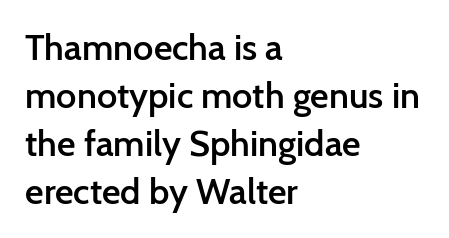
Q: Is the text bold? A: Semi-bold.
Q: Is the text italic (slanted)? A: No, it is upright.
Q: Is the typeface a serif or a sans-serif typeface? A: Sans-serif.
Q: Is the text underlined? A: No.
Q: How is the paragraph aligned? A: Left-aligned.
Q: Is the spacing between letters normal or unusually wide? A: Normal.
Q: Is the spacing between lines tight, normal or loose? A: Normal.
Q: Width (condensed, normal, or wide)? A: Normal.
Q: Stroke contrast? A: Low.
Q: x-height? A: Medium.
Q: Monospaced? A: No.
